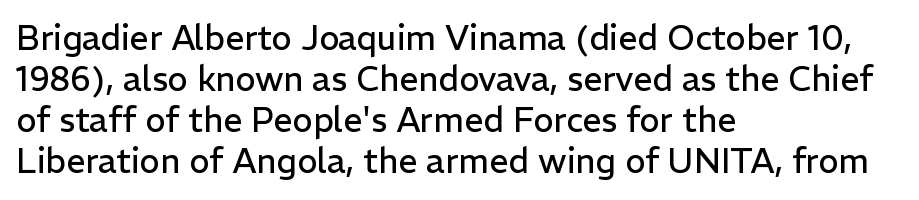
Ink coverage per letter is moderate at most. The paragraph has a hard left edge and a soft right edge. Beneath every word, the page is bare. Nope, no serifs anywhere on these letters. Think of a printed novel: that variable character pitch is what you see here.
